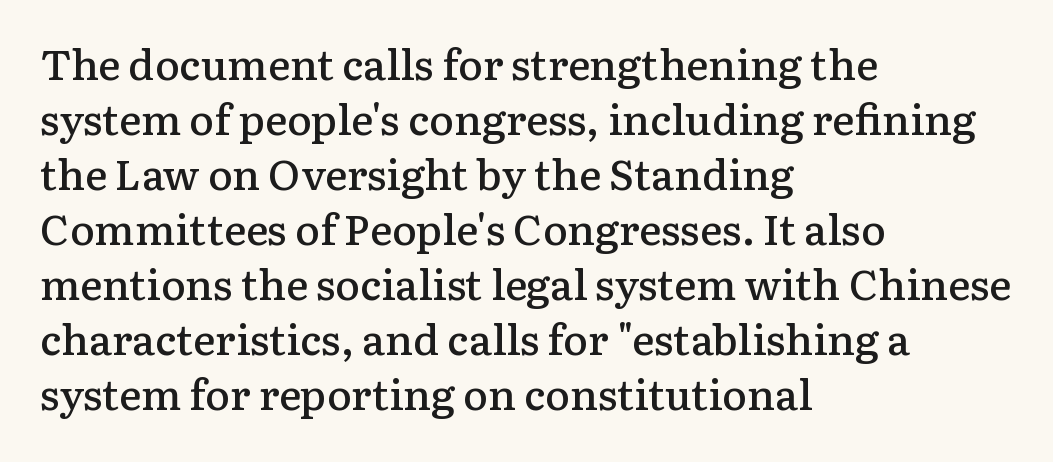
Q: Is the text bold? A: Semi-bold.
Q: Is the text italic (slanted)? A: No, it is upright.
Q: Is the typeface a serif or a sans-serif typeface? A: Serif.
Q: Is the text underlined? A: No.
Q: How is the paragraph aligned? A: Left-aligned.
Q: Is the spacing between letters normal or unusually wide? A: Normal.
Q: Is the spacing between lines tight, normal or loose? A: Normal.
Q: Width (condensed, normal, or wide)? A: Normal.
Q: Stroke contrast? A: Low.
Q: x-height? A: Medium.
Q: Monospaced? A: No.
